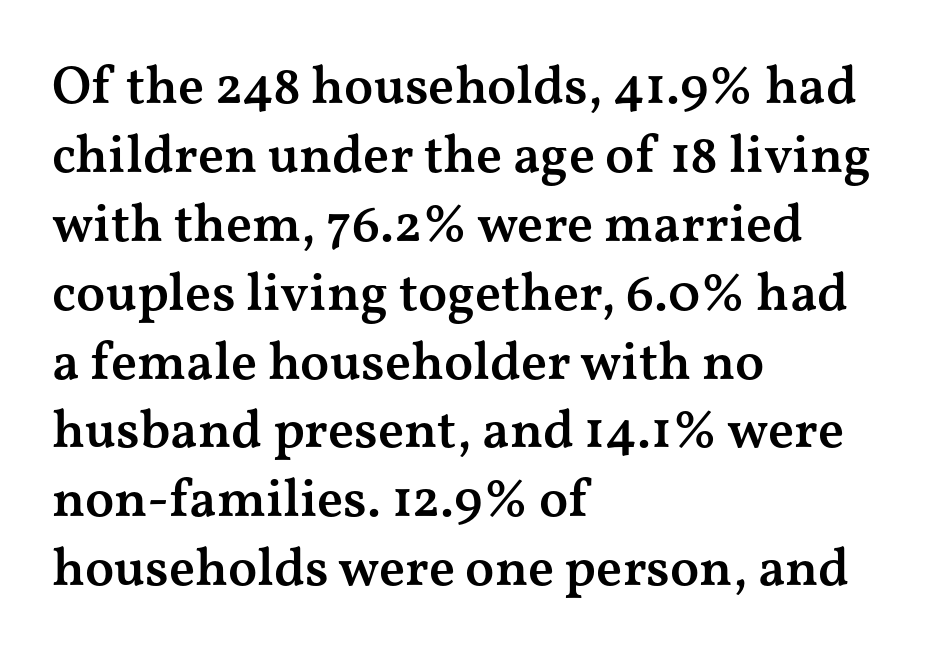
Q: Is the text bold? A: Semi-bold.
Q: Is the text italic (slanted)? A: No, it is upright.
Q: Is the typeface a serif or a sans-serif typeface? A: Serif.
Q: Is the text underlined? A: No.
Q: How is the paragraph aligned? A: Left-aligned.
Q: Is the spacing between letters normal or unusually wide? A: Normal.
Q: Is the spacing between lines tight, normal or loose? A: Normal.
Q: Width (condensed, normal, or wide)? A: Wide.
Q: Stroke contrast? A: Medium.
Q: x-height? A: Medium.
Q: Monospaced? A: No.
